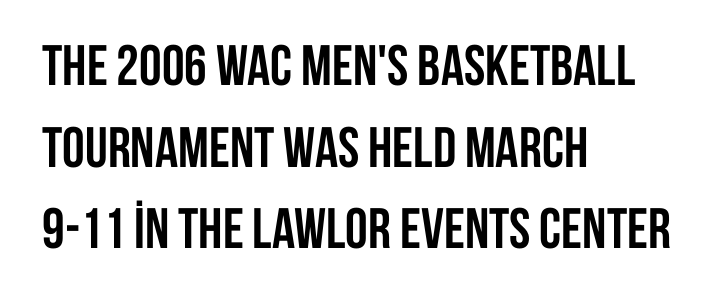
Q: Is the text bold? A: Yes.
Q: Is the text italic (slanted)? A: No, it is upright.
Q: Is the typeface a serif or a sans-serif typeface? A: Sans-serif.
Q: Is the text underlined? A: No.
Q: How is the paragraph aligned? A: Left-aligned.
Q: Is the spacing between letters normal or unusually wide? A: Normal.
Q: Is the spacing between lines tight, normal or loose? A: Normal.
Q: Width (condensed, normal, or wide)? A: Condensed.
Q: Stroke contrast? A: Low.
Q: x-height? A: Large.
Q: Monospaced? A: No.
